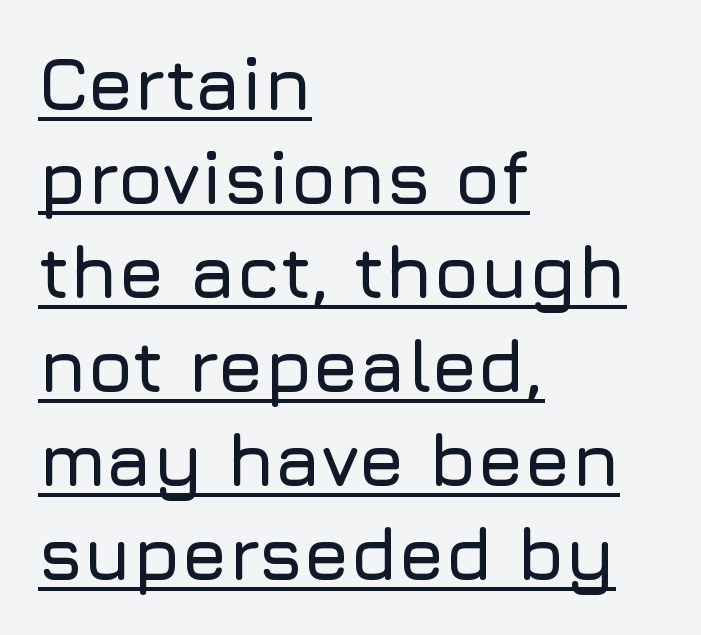
Compared with undecorated copy, this sample adds a rule below the words. Interline gaps are of average width in this sample. Short and long lines alike share a common starting point at left. Posture: upright roman. The typeface chosen for these lines omits serifs. The tracking reads as untouched default to a designer's eye.
